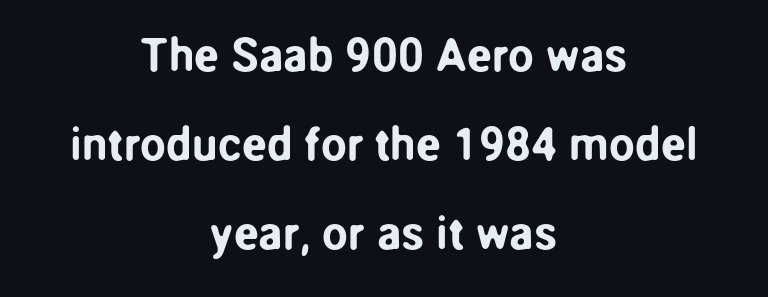
{"serif": "no", "italic": "no", "width": "normal", "stroke_contrast": "low", "x_height": "medium", "monospaced": "no", "underline": "no", "align": "center", "line_spacing": "loose", "line_spacing_ratio": 1.93, "letter_spacing": "normal", "letter_spacing_em": 0.0, "glyph_px": 46}
